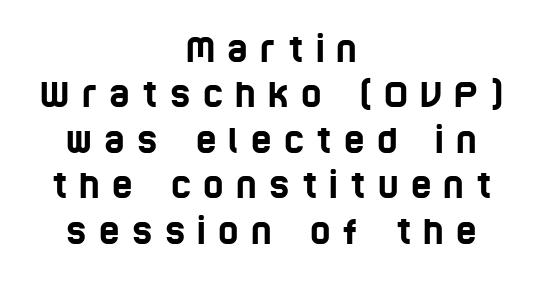
Here the glyphs are tracked loosely, breaking word shapes into spaced letters. Bare-footed words on every line. The rendering shows plain stroke endings on the letterforms — a sans-serif design. The rendering uses a moderate line-height, typical for paragraphs.
